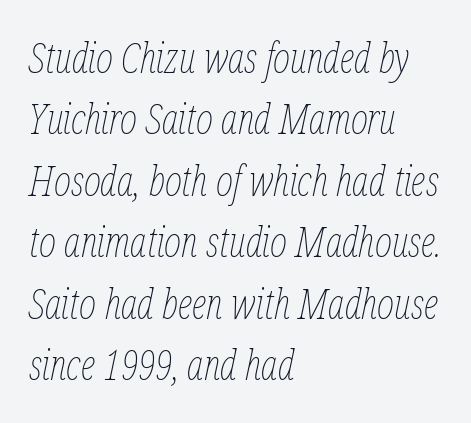
The image shows 41 px thin, condensed type, italic (leaning right); set left-aligned, normal line spacing (1.5x), normal letter spacing, not underlined; low stroke contrast and a medium x-height.
